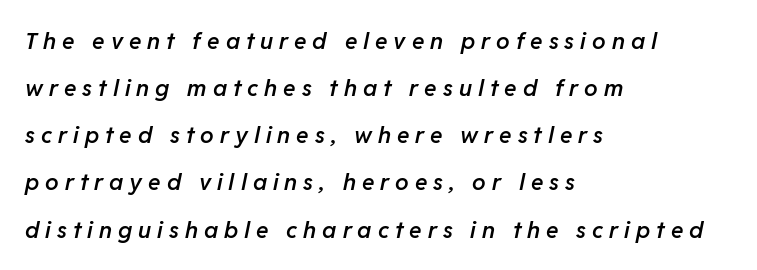
Q: Is the text bold? A: Semi-bold.
Q: Is the text italic (slanted)? A: Yes, it leans right by about 11 degrees.
Q: Is the text underlined? A: No.
Q: How is the paragraph aligned? A: Left-aligned.
Q: Is the spacing between letters normal or unusually wide? A: Unusually wide.
Q: Is the spacing between lines tight, normal or loose? A: Loose.
